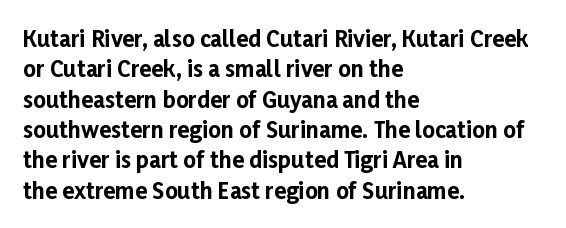
{"italic": "no", "bold": "yes", "underline": "no", "align": "left", "line_spacing": "normal", "line_spacing_ratio": 1.38, "letter_spacing": "normal", "letter_spacing_em": 0.0, "glyph_px": 22}
